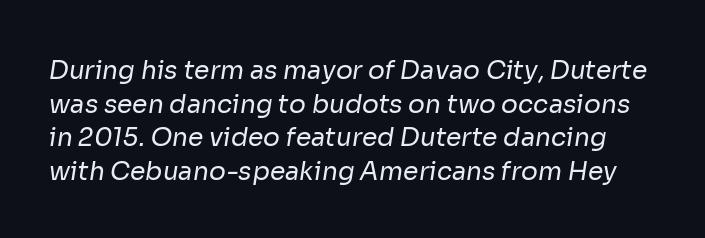
The image shows 25 px text type; set normal line spacing (1.35x), normal letter spacing, not underlined.
